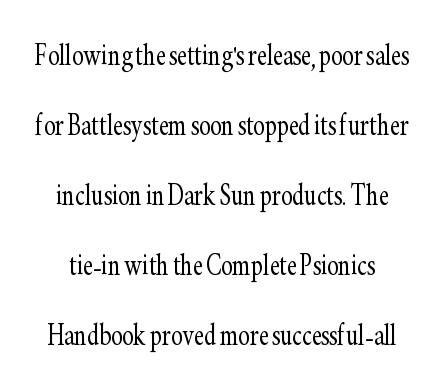
{"serif": "yes", "italic": "no", "bold": "no", "weight": "light", "width": "condensed", "stroke_contrast": "low", "x_height": "small", "monospaced": "no", "underline": "no", "line_spacing": "loose", "line_spacing_ratio": 2.0, "letter_spacing": "normal", "letter_spacing_em": 0.0, "glyph_px": 35}
